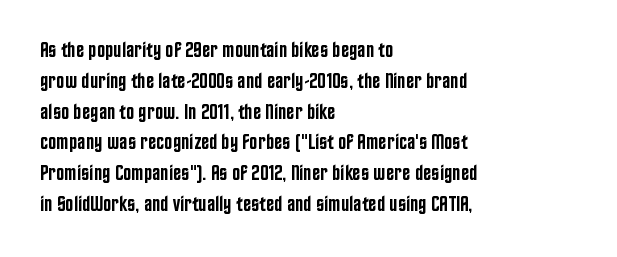
A typesetter would call this zero additional tracking. Decoration check: the copy has no underline. Set as a demibold, roughly 600 on the weight scale. The rendering uses a moderate line-height, typical for paragraphs.
